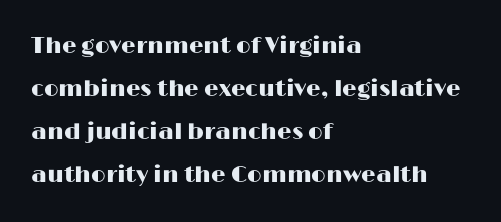
{"italic": "no", "underline": "no", "align": "left", "line_spacing_ratio": 1.87, "letter_spacing": "normal", "letter_spacing_em": 0.0, "glyph_px": 23}
